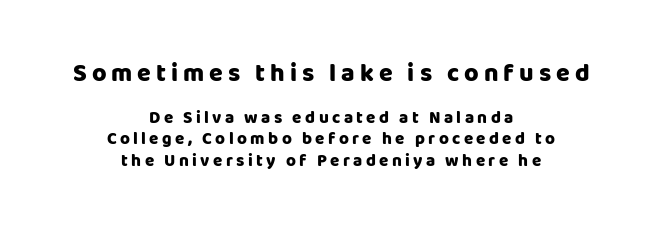
Q: Is the text bold? A: Yes.
Q: Is the text italic (slanted)? A: No, it is upright.
Q: Is the text underlined? A: No.
Q: How is the paragraph aligned? A: Centered.
Q: Is the spacing between letters normal or unusually wide? A: Unusually wide.
Q: Is the spacing between lines tight, normal or loose? A: Normal.
Q: Which block of text is set in a larger size, the first (top) or the second (bottom)? A: The first (top) one.
